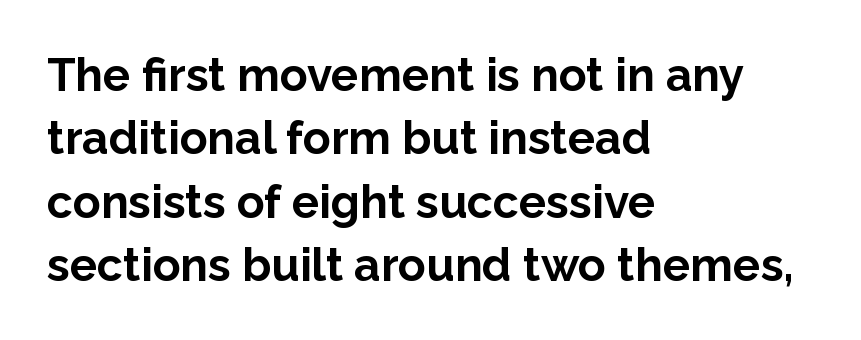
The space beneath each line is pristine and unruled. A typesetter would call this leading conventional body-copy spacing. Notice how the passage keeps a crisp vertical edge on the left only. Vertical strokes here are truly vertical. Strokes here are thick enough to call this a true bold.
